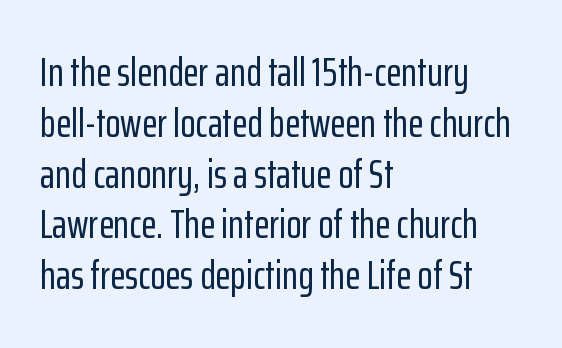
Rule under the text: the space is simply empty. No feet cap the strokes, marking this as sans-serif type. The passage shown has conventional tracking throughout. No italicization has been applied; the sample stays upright. Each letter keeps its own natural width here, so spacing adapts to shape.
